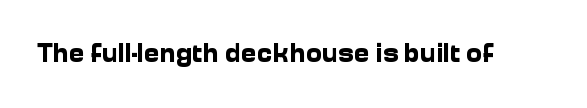
{"italic": "no", "bold": "yes", "underline": "no", "letter_spacing": "normal", "letter_spacing_em": 0.0, "glyph_px": 27}
